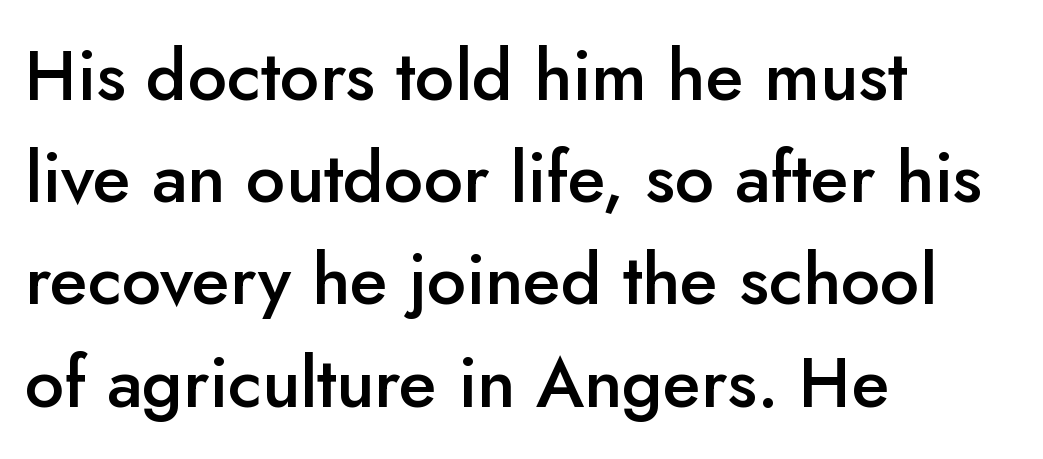
The rendering uses natural spacing where letterforms have individual widths. In terms of weight, the rendering is demibold, just under bold. Each line starts at the same left margin while the right side varies. You can tell it's not italic because the verticals are truly vertical.
